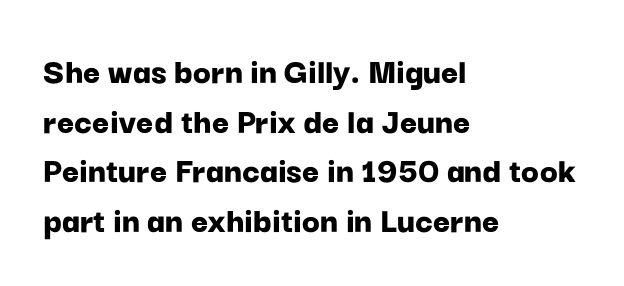
The image shows 37 px bold sans-serif type, upright; set left-aligned, normal line spacing (1.34x), normal letter spacing, not underlined; low stroke contrast and a medium x-height.
